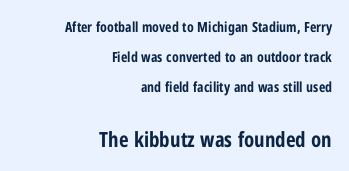
The image shows 21 px bold type, upright; set right-aligned, loose line spacing (2.14x), normal letter spacing, not underlined; the second (bottom) block is 1.5x larger.
